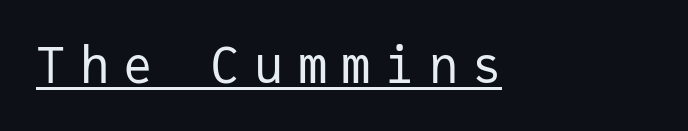
The image shows 49 px regular-weight sans-serif type, upright, monospaced; set unusually wide letter spacing (+0.29 em), underlined; low stroke contrast and a medium x-height.
